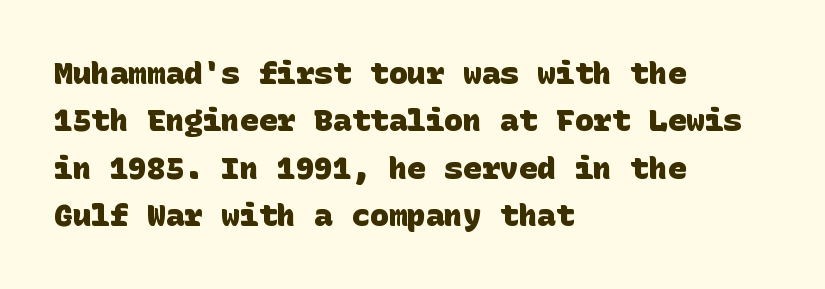
Q: Is the text bold? A: Yes.
Q: Is the typeface a serif or a sans-serif typeface? A: Sans-serif.
Q: Is the text underlined? A: No.
Q: How is the paragraph aligned? A: Left-aligned.
Q: Is the spacing between letters normal or unusually wide? A: Normal.
Q: Is the spacing between lines tight, normal or loose? A: Normal.
Q: Width (condensed, normal, or wide)? A: Normal.
Q: Stroke contrast? A: Low.
Q: x-height? A: Large.
